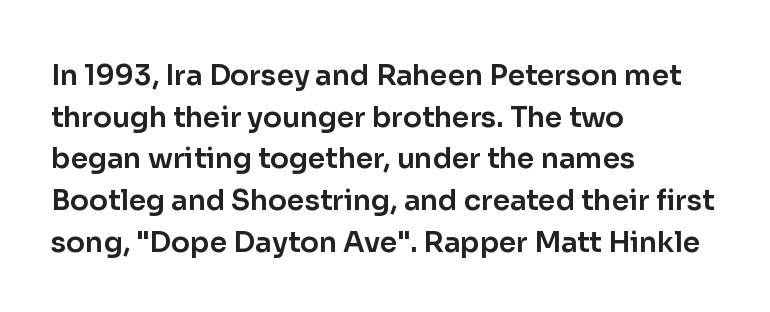
Q: Is the text italic (slanted)? A: No, it is upright.
Q: Is the typeface a serif or a sans-serif typeface? A: Sans-serif.
Q: Is the text underlined? A: No.
Q: How is the paragraph aligned? A: Left-aligned.
Q: Is the spacing between letters normal or unusually wide? A: Normal.
Q: Is the spacing between lines tight, normal or loose? A: Normal.
Q: Width (condensed, normal, or wide)? A: Normal.
Q: Stroke contrast? A: Low.
Q: x-height? A: Medium.
Q: Monospaced? A: No.
